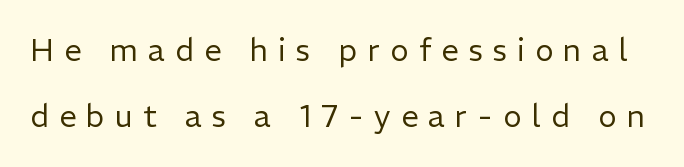
Q: Is the text bold? A: No.
Q: Is the text italic (slanted)? A: No, it is upright.
Q: Is the typeface a serif or a sans-serif typeface? A: Sans-serif.
Q: Is the text underlined? A: No.
Q: Is the spacing between letters normal or unusually wide? A: Unusually wide.
Q: Is the spacing between lines tight, normal or loose? A: Loose.
Q: Width (condensed, normal, or wide)? A: Normal.
Q: Stroke contrast? A: Low.
Q: x-height? A: Medium.
Q: Monospaced? A: No.
